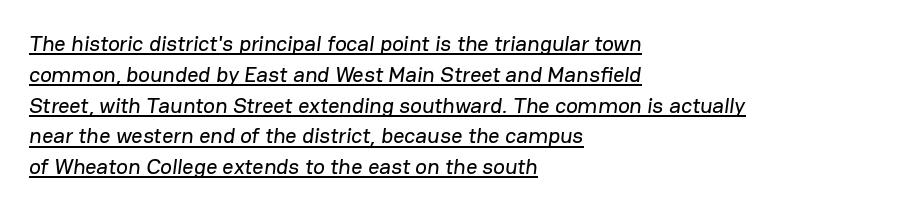
{"underline": "yes", "align": "left", "line_spacing": "normal", "line_spacing_ratio": 1.4, "letter_spacing": "normal", "letter_spacing_em": 0.0, "glyph_px": 22}
